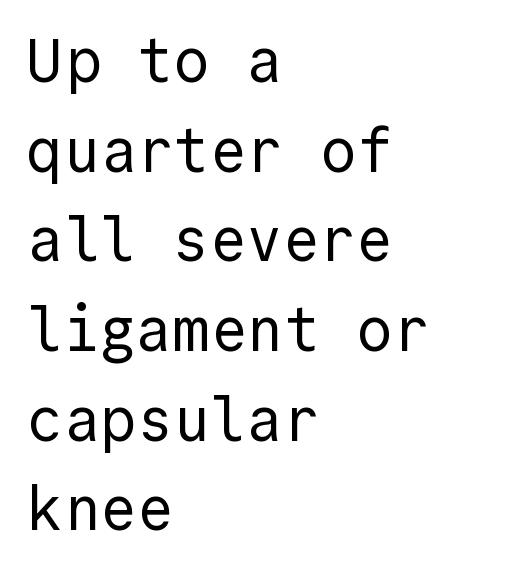
This sample uses plain, unmodified letter spacing. The weight would be labelled regular, book, light, or lighter still. Honestly, there is no underline to notice here at all. The passage shown stacks its lines at a standard gap.
